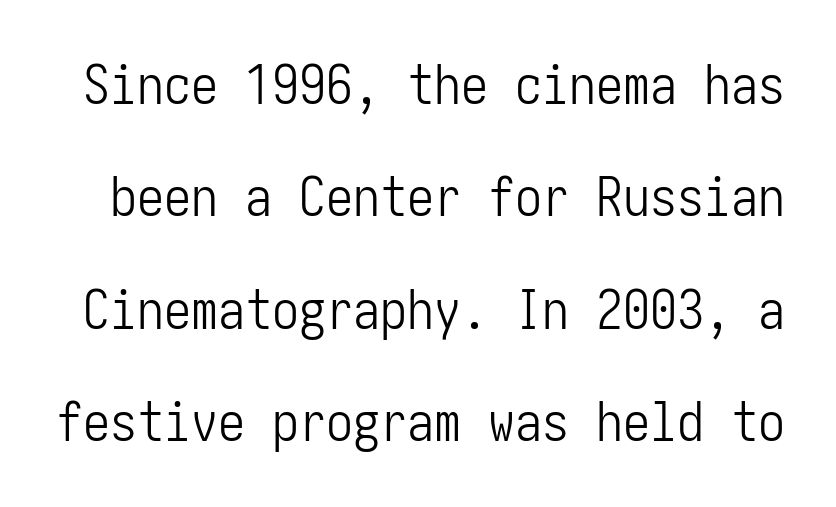
Is there much room between lines? Yes — plenty of vertical air separates them. These lines were composed using upright roman letters. No extra ink here — the face is not bold. Letters rest on an invisible, unmarked baseline. The face used here is a sans, in the tradition of grotesques and geometrics. Compared with typical body copy, the letter spacing here is the same.
